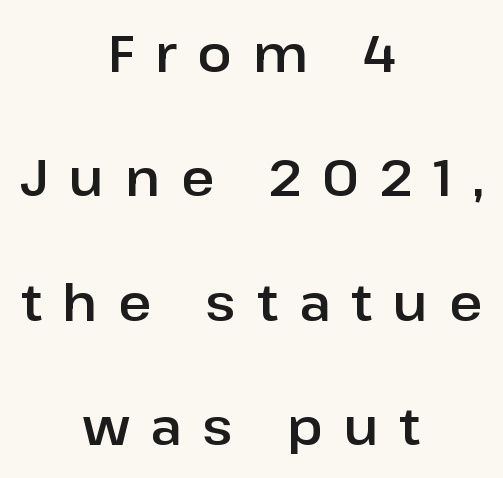
Q: Is the text italic (slanted)? A: No, it is upright.
Q: Is the typeface a serif or a sans-serif typeface? A: Sans-serif.
Q: Is the text underlined? A: No.
Q: How is the paragraph aligned? A: Centered.
Q: Is the spacing between letters normal or unusually wide? A: Unusually wide.
Q: Is the spacing between lines tight, normal or loose? A: Loose.
Q: Width (condensed, normal, or wide)? A: Normal.
Q: Stroke contrast? A: Low.
Q: x-height? A: Medium.
Q: Monospaced? A: No.
